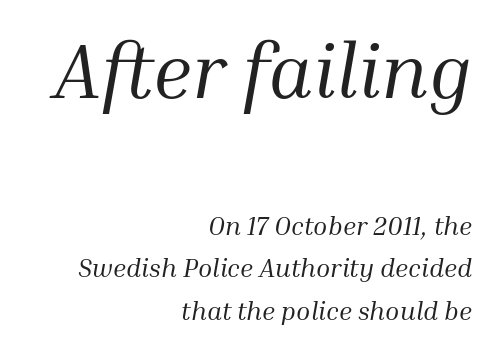
Notice how the passage keeps a crisp vertical edge on the right only. The axis of the letterforms is tilted away from vertical. The rendering shows small feet on the letterforms — a serif design. Baseline-to-baseline distance is the conventional proportion of letter height.
